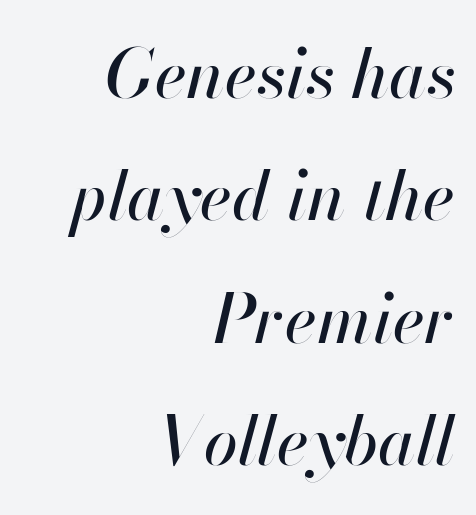
{"italic": "yes", "lean": "right", "slant_degrees": 13, "width": "normal", "stroke_contrast": "high", "x_height": "small", "monospaced": "no", "underline": "no", "align": "right", "line_spacing_ratio": 1.8, "letter_spacing": "normal", "letter_spacing_em": 0.0, "glyph_px": 68}
